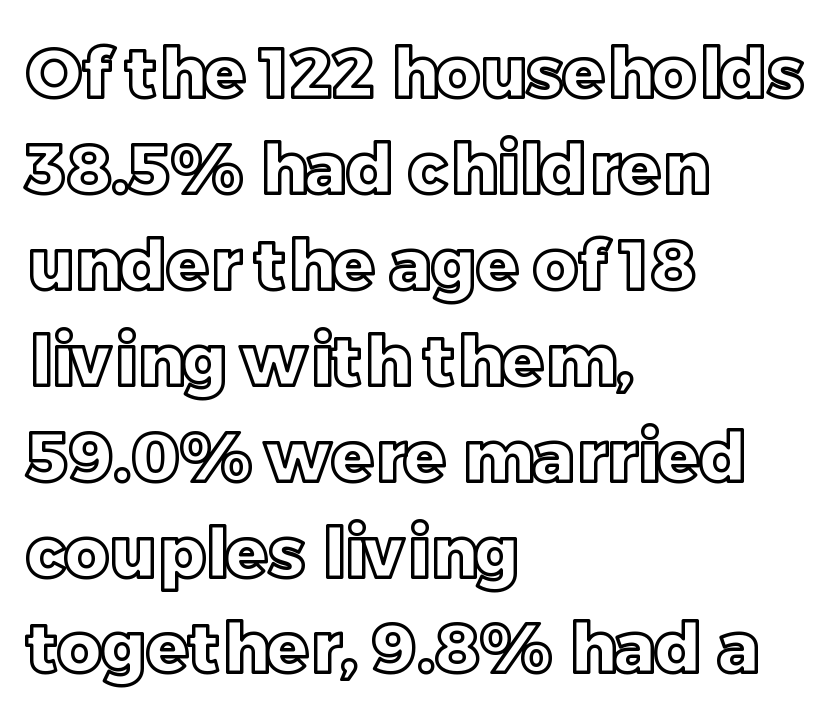
{"italic": "no", "width": "normal", "x_height": "large", "monospaced": "no", "underline": "no", "align": "left", "line_spacing": "normal", "line_spacing_ratio": 1.39, "letter_spacing": "normal", "letter_spacing_em": 0.0, "glyph_px": 69}
